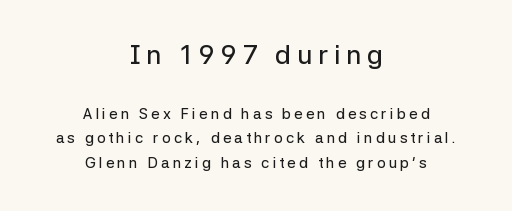
{"italic": "no", "underline": "no", "align": "center", "line_spacing": "normal", "line_spacing_ratio": 1.64, "letter_spacing": "wide", "letter_spacing_em": 0.21, "larger_block": "first", "size_ratio": 1.8, "glyph_px": 27}
